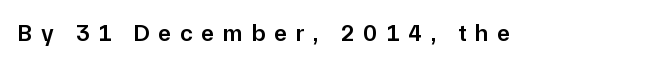
The image shows 24 px text type, upright; set unusually wide letter spacing (+0.36 em), not underlined.
